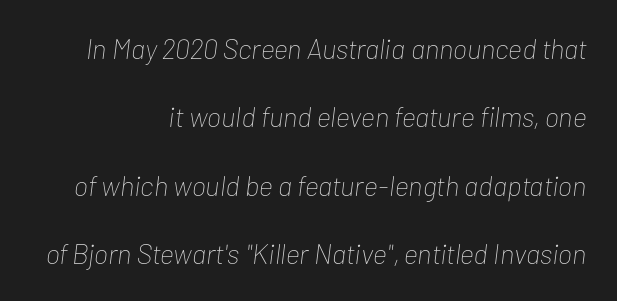
Q: Is the text bold? A: No.
Q: Is the text italic (slanted)? A: Yes, it leans right by about 7 degrees.
Q: Is the text underlined? A: No.
Q: How is the paragraph aligned? A: Right-aligned.
Q: Is the spacing between letters normal or unusually wide? A: Normal.
Q: Is the spacing between lines tight, normal or loose? A: Loose.
Q: Width (condensed, normal, or wide)? A: Condensed.
Q: Stroke contrast? A: Low.
Q: x-height? A: Medium.
Q: Monospaced? A: No.
